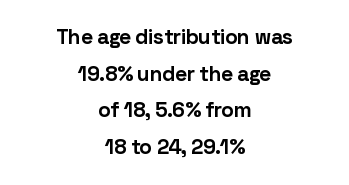
These lines were composed using upright roman letters. The glyphs have the mass of a bold cut. These lines keep a tight, regular rhythm from letter to letter. Both edges are ragged and mirror each other, which tells us the setting is centered. Decoration check: the copy has no underline.
